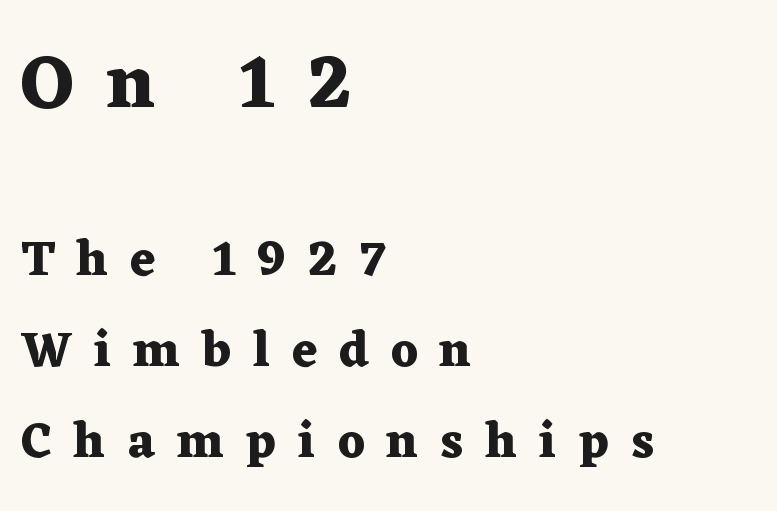
{"serif": "yes", "italic": "no", "bold": "yes", "weight": "heavy", "width": "wide", "stroke_contrast": "medium", "x_height": "medium", "monospaced": "no", "underline": "no", "align": "left", "line_spacing_ratio": 1.82, "letter_spacing": "wide", "letter_spacing_em": 0.44, "larger_block": "first", "size_ratio": 1.5, "glyph_px": 75}
